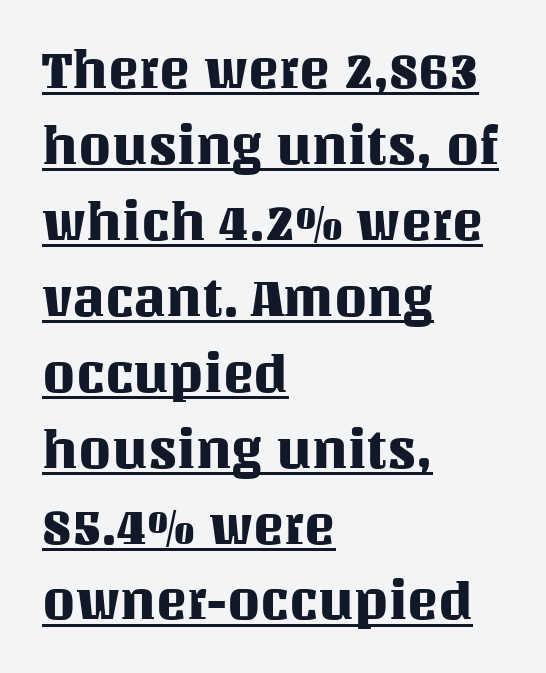
The tracking reads as untouched default to a designer's eye. Reading down the column, the eye jumps a familiar distance to each next line. The passage shown is typed in a proportional face where columns would drift. Check the space under the baseline: a stroke is drawn there. The letters stand straight up with perfectly vertical stems. The paragraph has a hard left edge and a soft right edge.
